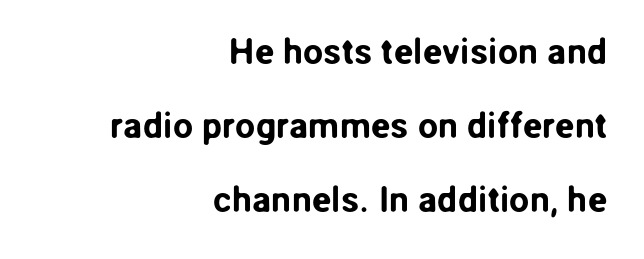
Q: Is the text italic (slanted)? A: No, it is upright.
Q: Is the typeface a serif or a sans-serif typeface? A: Sans-serif.
Q: Is the text underlined? A: No.
Q: How is the paragraph aligned? A: Right-aligned.
Q: Is the spacing between letters normal or unusually wide? A: Normal.
Q: Is the spacing between lines tight, normal or loose? A: Loose.
Q: Width (condensed, normal, or wide)? A: Normal.
Q: Stroke contrast? A: Low.
Q: x-height? A: Medium.
Q: Monospaced? A: No.
